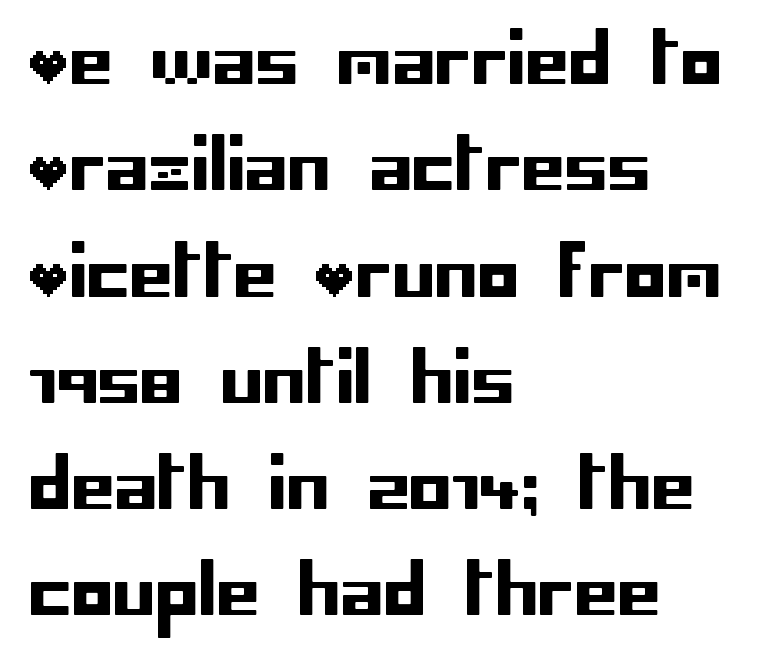
{"serif": "no", "italic": "no", "width": "normal", "stroke_contrast": "low", "x_height": "large", "underline": "no", "align": "left", "line_spacing": "normal", "line_spacing_ratio": 1.54, "letter_spacing": "normal", "letter_spacing_em": 0.0, "glyph_px": 69}
